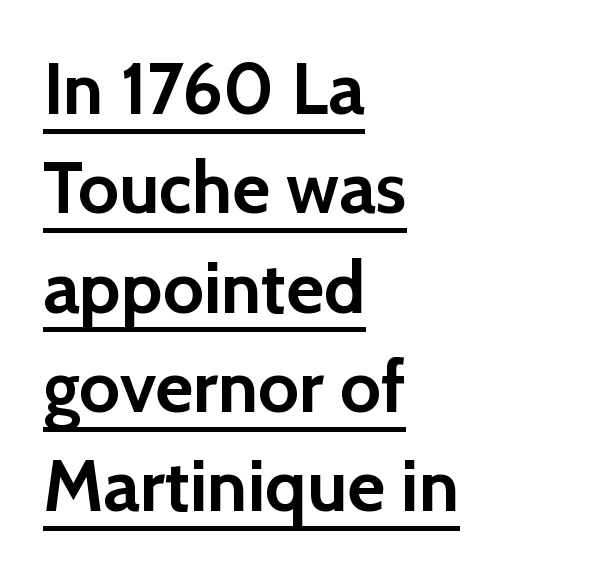
Each line starts at the same left margin while the right side varies. This sample has the flowing, uneven cadence of proportional lettering. Compared with undecorated copy, this sample adds a rule below the words. Nobody touched the tracking dial on this one.
